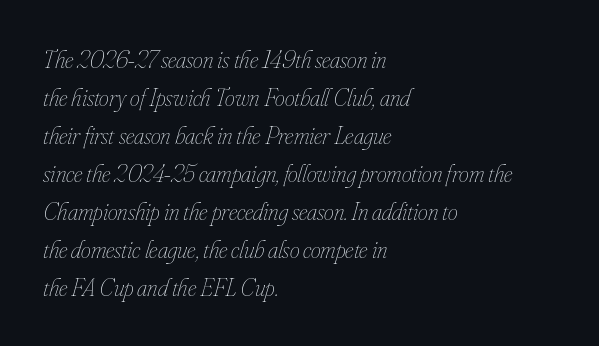
The image shows 25 px text type, italic (leaning right); set left-aligned, normal line spacing (1.52x), normal letter spacing, not underlined.
